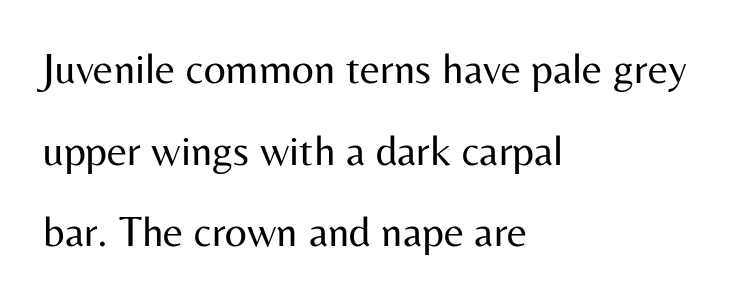
Q: Is the text bold? A: No.
Q: Is the text italic (slanted)? A: No, it is upright.
Q: Is the typeface a serif or a sans-serif typeface? A: Sans-serif.
Q: Is the text underlined? A: No.
Q: How is the paragraph aligned? A: Left-aligned.
Q: Is the spacing between letters normal or unusually wide? A: Normal.
Q: Is the spacing between lines tight, normal or loose? A: Loose.
Q: Width (condensed, normal, or wide)? A: Normal.
Q: Stroke contrast? A: Medium.
Q: x-height? A: Medium.
Q: Monospaced? A: No.
